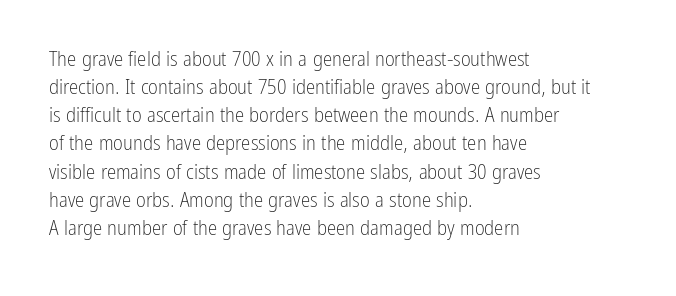
The image shows 21 px text type, upright; set left-aligned, normal line spacing (1.34x), normal letter spacing, not underlined.
